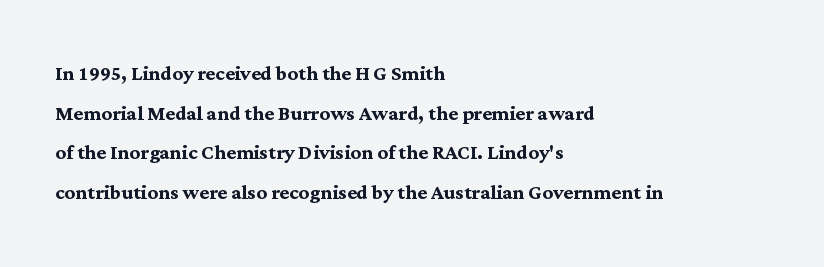
Line spacing here is normal. Words float on clear page, feet unadorned. Each glyph is drawn with heavy, bold strokes. There is no visible air inserted between adjacent glyphs. These lines are set flush left with a ragged right edge. This is roman type, the default non-slanted kind.
